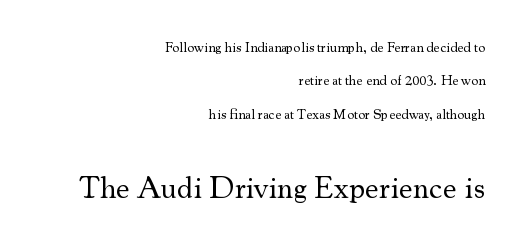
{"serif": "yes", "italic": "no", "bold": "no", "weight": "regular", "width": "normal", "stroke_contrast": "medium", "x_height": "small", "monospaced": "no", "underline": "no", "align": "right", "line_spacing": "loose", "line_spacing_ratio": 2.38, "letter_spacing": "normal", "letter_spacing_em": 0.0, "larger_block": "second", "size_ratio": 2.21, "glyph_px": 31}
